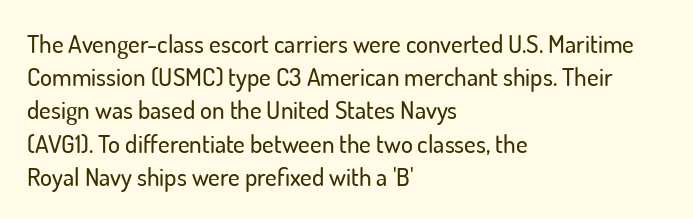
The image shows 25 px text type, upright; set left-aligned, normal line spacing (1.33x), normal letter spacing, not underlined.
